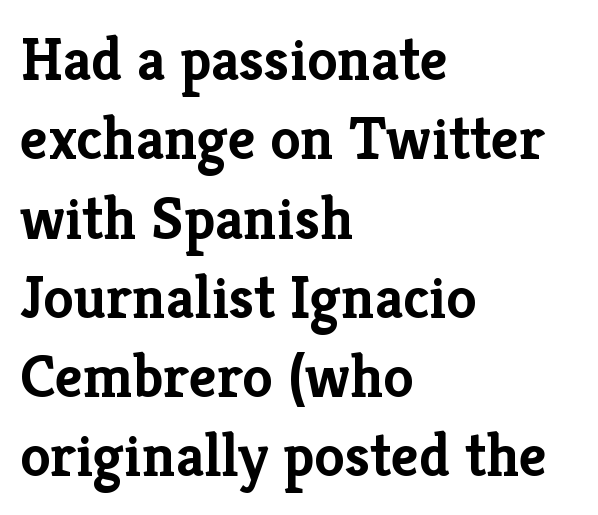
The sample has been set heavy, in full bold. Line beginnings align vertically; line endings do not. Serif or sans? Serif — the stroke terminals have little feet. Proportional: the letters do not fall into vertical columns. Glance below the letters and you will spot only blank space.
